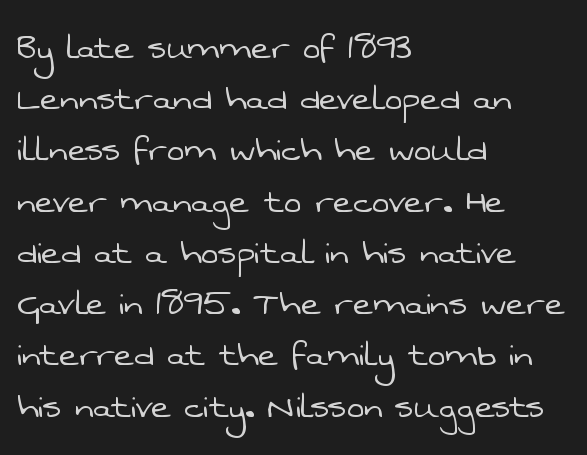
Is the letter spacing exaggerated? No — it looks like the ordinary default. Looks like regular typesetting: each glyph gets only the width it needs. Quick note: underline off. The passage is arranged the way most books set body copy — flush left. Vertical stems look standard width or narrower in stroke. The letters carry no serifs — their stems end cleanly without finishing strokes.
